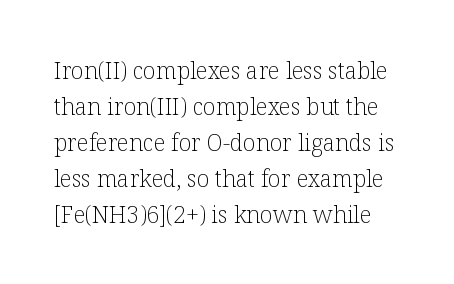
The image shows 23 px text type, upright; set normal line spacing (1.56x), normal letter spacing, not underlined.
